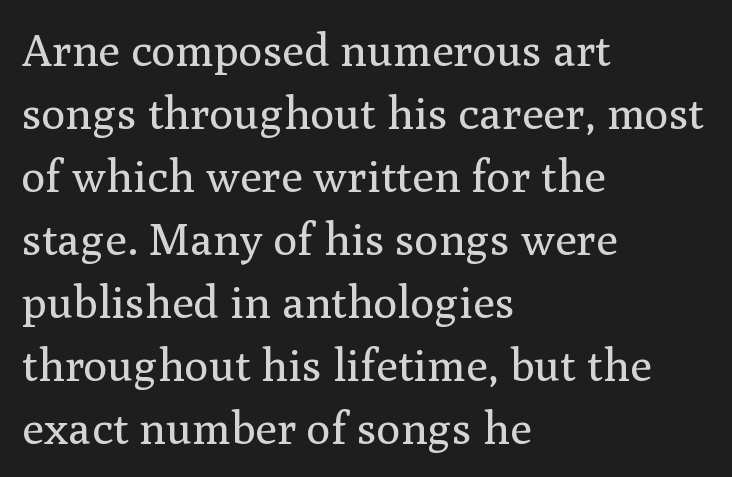
Q: Is the text bold? A: No.
Q: Is the text italic (slanted)? A: No, it is upright.
Q: Is the typeface a serif or a sans-serif typeface? A: Serif.
Q: Is the text underlined? A: No.
Q: How is the paragraph aligned? A: Left-aligned.
Q: Is the spacing between letters normal or unusually wide? A: Normal.
Q: Is the spacing between lines tight, normal or loose? A: Normal.
Q: Width (condensed, normal, or wide)? A: Normal.
Q: Stroke contrast? A: Medium.
Q: x-height? A: Medium.
Q: Monospaced? A: No.
